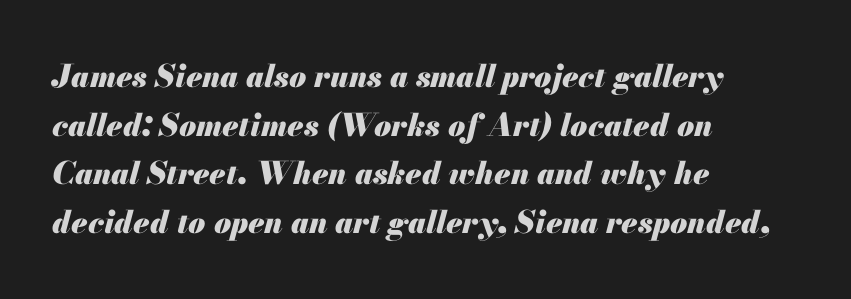
Q: Is the text bold? A: Yes.
Q: Is the text italic (slanted)? A: Yes, it leans right by about 13 degrees.
Q: Is the text underlined? A: No.
Q: How is the paragraph aligned? A: Left-aligned.
Q: Is the spacing between letters normal or unusually wide? A: Normal.
Q: Is the spacing between lines tight, normal or loose? A: Normal.
Q: Width (condensed, normal, or wide)? A: Normal.
Q: Stroke contrast? A: Medium.
Q: x-height? A: Small.
Q: Monospaced? A: No.
